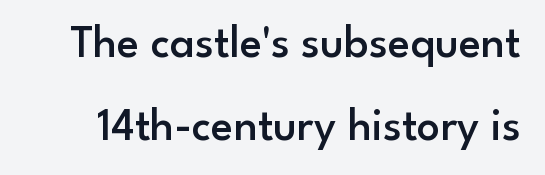
Q: Is the text bold? A: Semi-bold.
Q: Is the text italic (slanted)? A: No, it is upright.
Q: Is the typeface a serif or a sans-serif typeface? A: Sans-serif.
Q: Is the text underlined? A: No.
Q: Is the spacing between letters normal or unusually wide? A: Normal.
Q: Width (condensed, normal, or wide)? A: Normal.
Q: Stroke contrast? A: Low.
Q: x-height? A: Small.
Q: Monospaced? A: No.
